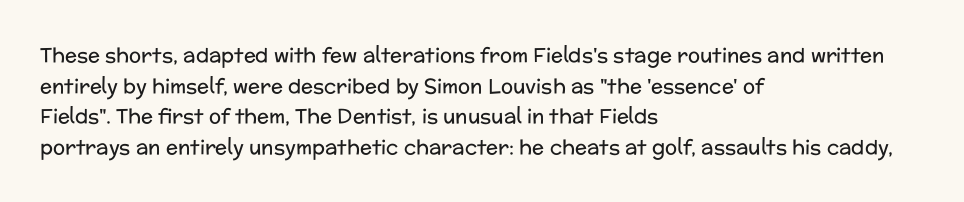
The image shows 20 px text type, upright; set left-aligned, normal line spacing (1.53x), normal letter spacing, not underlined.
